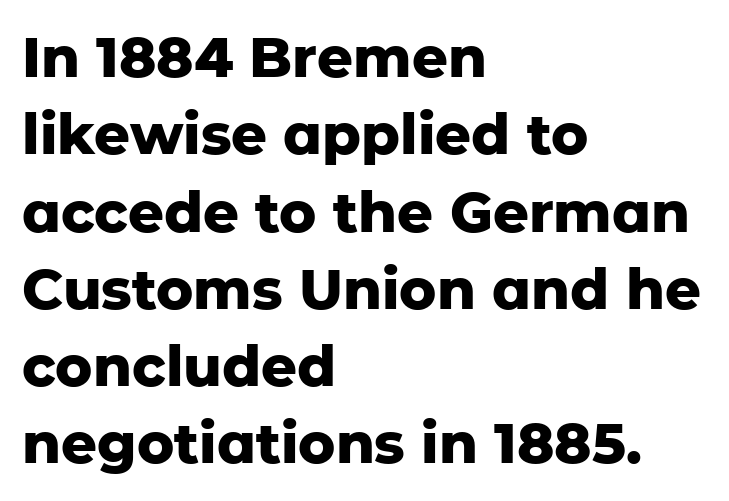
{"serif": "no", "italic": "no", "bold": "yes", "weight": "heavy", "width": "normal", "stroke_contrast": "low", "x_height": "medium", "monospaced": "no", "underline": "no", "align": "left", "line_spacing": "normal", "line_spacing_ratio": 1.38, "letter_spacing": "normal", "letter_spacing_em": 0.0, "glyph_px": 56}
